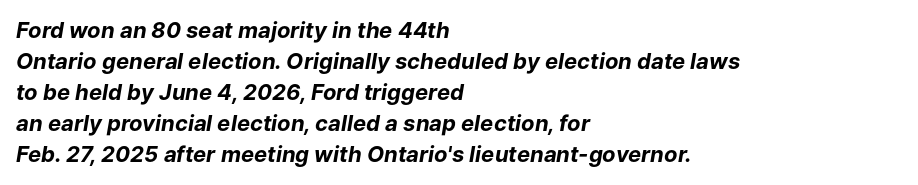
{"italic": "yes", "lean": "right", "slant_degrees": 9, "bold": "yes", "underline": "no", "align": "left", "line_spacing": "normal", "line_spacing_ratio": 1.41, "letter_spacing": "normal", "letter_spacing_em": 0.0, "glyph_px": 22}
